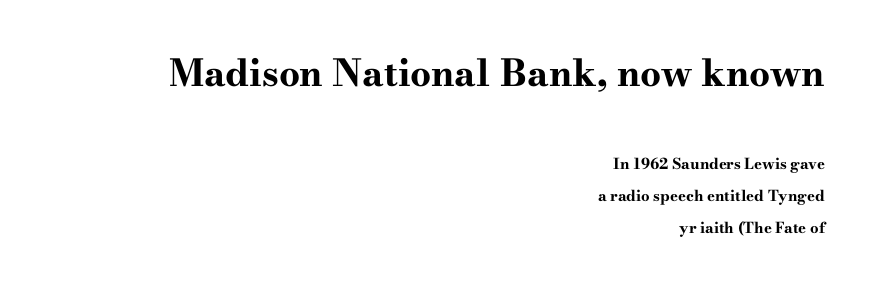
{"serif": "yes", "italic": "no", "bold": "yes", "weight": "bold", "width": "wide", "stroke_contrast": "high", "x_height": "small", "monospaced": "no", "underline": "no", "align": "right", "line_spacing": "loose", "line_spacing_ratio": 2.13, "letter_spacing": "normal", "letter_spacing_em": 0.0, "larger_block": "first", "size_ratio": 2.47, "glyph_px": 37}
